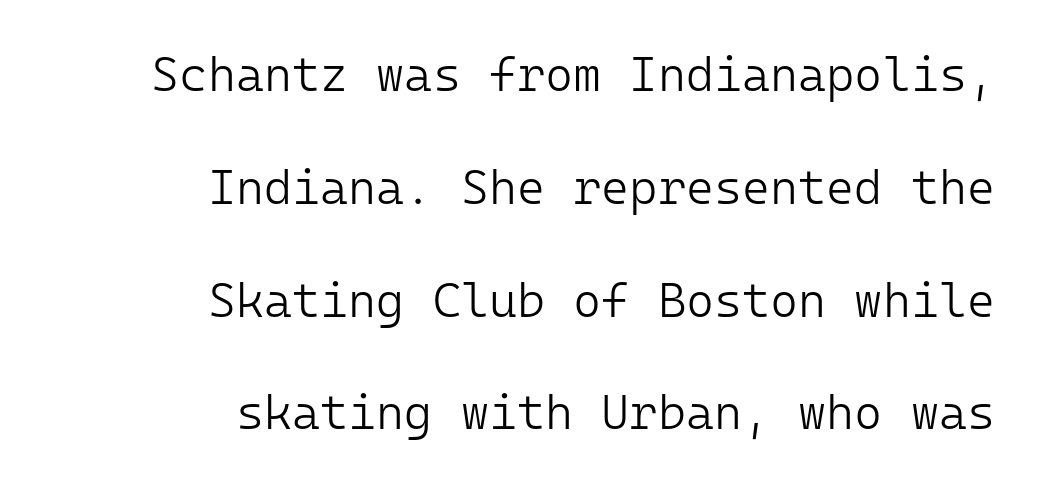
Q: Is the text bold? A: No.
Q: Is the text italic (slanted)? A: No, it is upright.
Q: Is the typeface a serif or a sans-serif typeface? A: Sans-serif.
Q: Is the text underlined? A: No.
Q: How is the paragraph aligned? A: Right-aligned.
Q: Is the spacing between letters normal or unusually wide? A: Normal.
Q: Is the spacing between lines tight, normal or loose? A: Loose.
Q: Width (condensed, normal, or wide)? A: Normal.
Q: Stroke contrast? A: Low.
Q: x-height? A: Medium.
Q: Monospaced? A: Yes.
